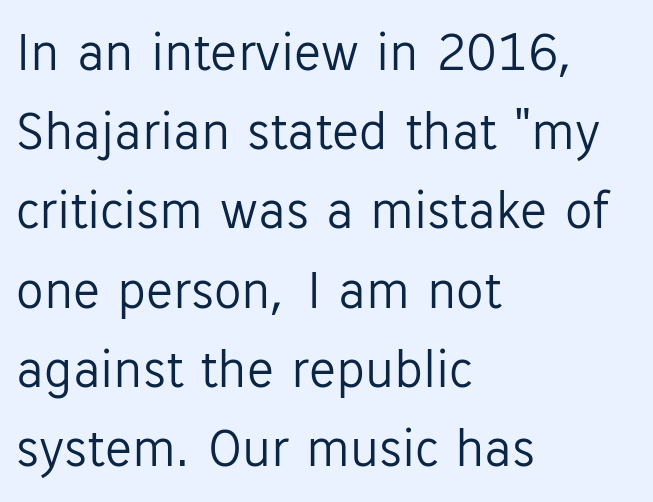
Q: Is the text bold? A: No.
Q: Is the text italic (slanted)? A: No, it is upright.
Q: Is the typeface a serif or a sans-serif typeface? A: Sans-serif.
Q: Is the text underlined? A: No.
Q: How is the paragraph aligned? A: Left-aligned.
Q: Is the spacing between letters normal or unusually wide? A: Normal.
Q: Is the spacing between lines tight, normal or loose? A: Normal.
Q: Width (condensed, normal, or wide)? A: Normal.
Q: Stroke contrast? A: Low.
Q: x-height? A: Medium.
Q: Monospaced? A: No.
